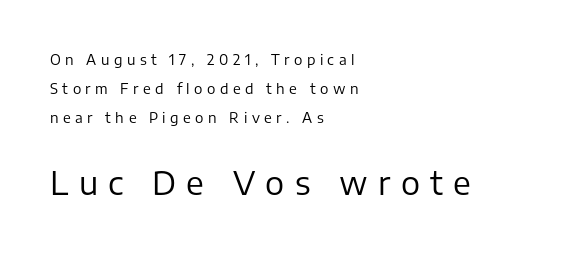
What kind of face is this? One without serifs — a sans. The emphasis by scale lands on block number two, below. Rendered with straight, roman letterforms. Ink coverage per letter is moderate at most. Each letter keeps its own natural width here, so spacing adapts to shape. The rendering inserts visible extra space after every character.
